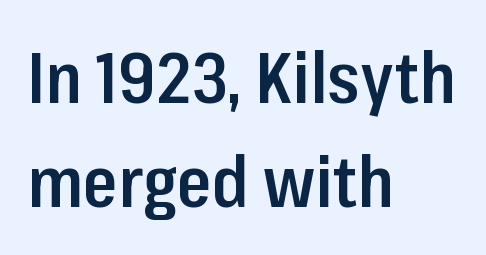
{"serif": "no", "italic": "no", "bold": "semi", "weight": "semibold", "width": "condensed", "stroke_contrast": "low", "x_height": "medium", "monospaced": "no", "underline": "no", "align": "left", "line_spacing": "normal", "line_spacing_ratio": 1.46, "letter_spacing": "normal", "letter_spacing_em": 0.0, "glyph_px": 71}
